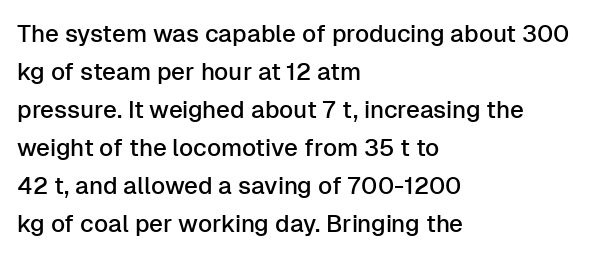
The specimen omits any rule beneath the text block's lines. Alignment: flush left. Italic? Not at all — the glyphs are vertical. The lines sit at an ordinary, default distance from one another. You could call the tracking neutral — neither tight nor loose.
